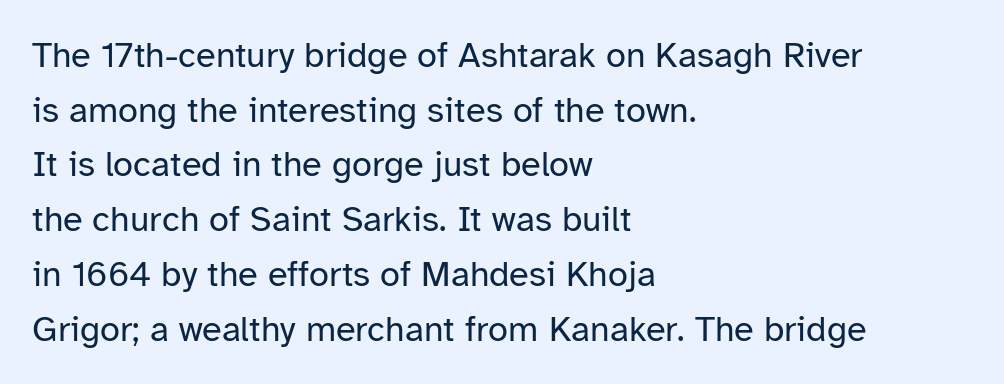
{"serif": "no", "italic": "no", "bold": "no", "weight": "regular", "width": "normal", "stroke_contrast": "low", "x_height": "medium", "monospaced": "no", "underline": "no", "align": "left", "line_spacing": "normal", "line_spacing_ratio": 1.52, "letter_spacing": "normal", "letter_spacing_em": 0.0, "glyph_px": 36}
